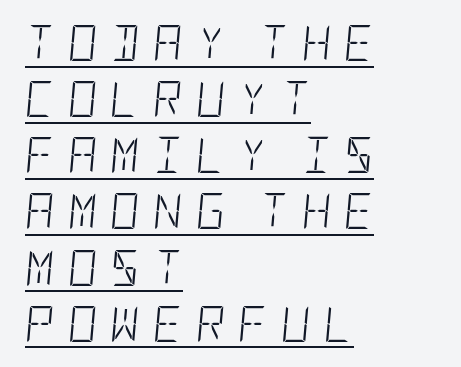
The image shows 36 px light, condensed type, italic (leaning right); set left-aligned, normal line spacing (1.56x), unusually wide letter spacing (+0.37 em), underlined; low stroke contrast and a large x-height.
